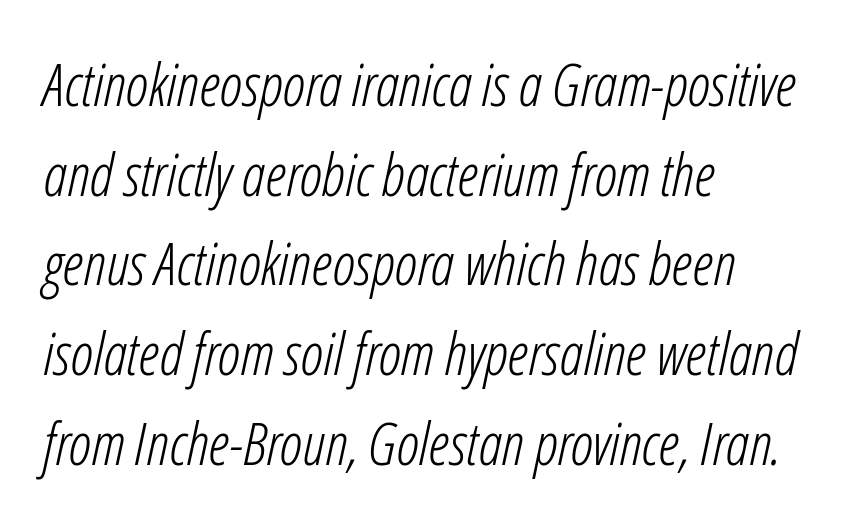
Q: Is the text bold? A: No.
Q: Is the text italic (slanted)? A: Yes, it leans right by about 12 degrees.
Q: Is the text underlined? A: No.
Q: How is the paragraph aligned? A: Left-aligned.
Q: Is the spacing between letters normal or unusually wide? A: Normal.
Q: Is the spacing between lines tight, normal or loose? A: Normal.
Q: Width (condensed, normal, or wide)? A: Condensed.
Q: Stroke contrast? A: Low.
Q: x-height? A: Medium.
Q: Monospaced? A: No.
